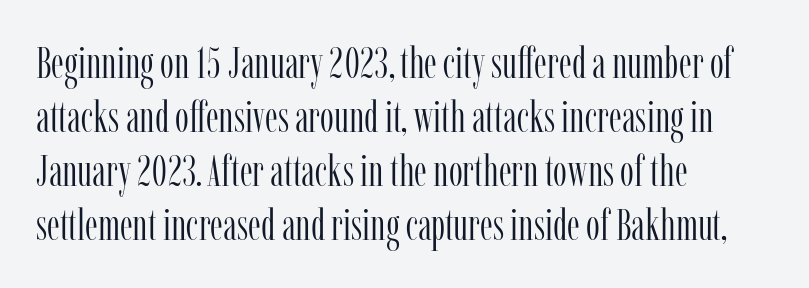
{"serif": "yes", "italic": "no", "bold": "no", "weight": "light", "width": "condensed", "stroke_contrast": "low", "x_height": "medium", "monospaced": "no", "underline": "no", "align": "left", "line_spacing_ratio": 1.23, "letter_spacing": "normal", "letter_spacing_em": 0.0, "glyph_px": 44}
